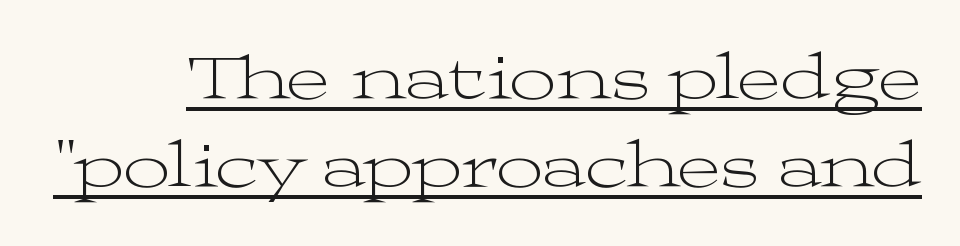
{"serif": "yes", "italic": "no", "bold": "no", "weight": "light", "width": "wide", "stroke_contrast": "medium", "x_height": "medium", "monospaced": "no", "underline": "yes", "line_spacing": "normal", "line_spacing_ratio": 1.34, "letter_spacing": "normal", "letter_spacing_em": 0.0, "glyph_px": 66}
